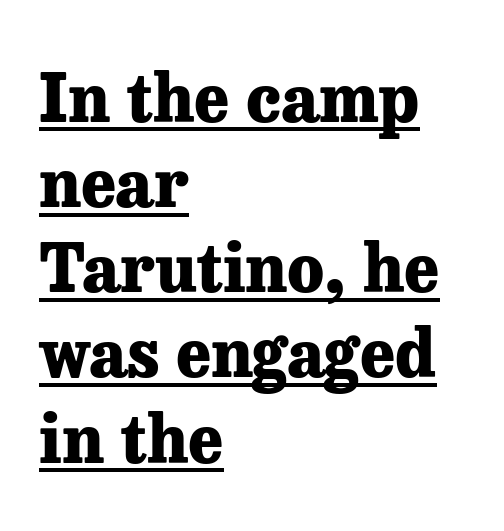
Does a line run under the words? Yes, clearly. The rag falls on the right side of this text block. Line spacing here is normal. Caption: standard tracking, unaltered. The letters are bold, with thick, heavy strokes. Posture: straight, roman, zero tilt.
